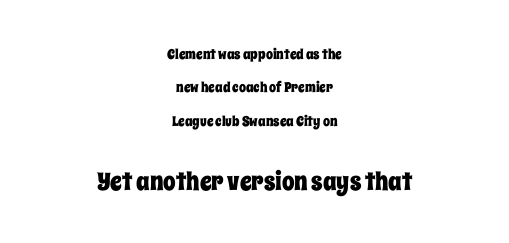
Every row of glyphs is offset so its center matches the block's center. Size contrast runs from small at the top to large at the bottom. Does the leading feel generous? Absolutely, it's lavish. Nobody touched the tracking dial on this one. The font's upright variant was chosen for this text.
